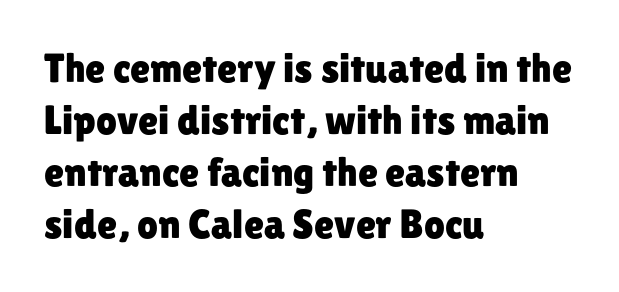
Q: Is the text italic (slanted)? A: No, it is upright.
Q: Is the typeface a serif or a sans-serif typeface? A: Sans-serif.
Q: Is the text underlined? A: No.
Q: How is the paragraph aligned? A: Left-aligned.
Q: Is the spacing between letters normal or unusually wide? A: Normal.
Q: Is the spacing between lines tight, normal or loose? A: Normal.
Q: Width (condensed, normal, or wide)? A: Normal.
Q: Stroke contrast? A: Low.
Q: x-height? A: Medium.
Q: Monospaced? A: No.
